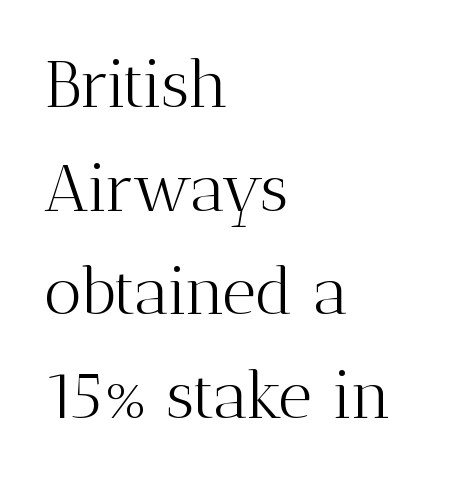
Q: Is the text bold? A: No.
Q: Is the text italic (slanted)? A: No, it is upright.
Q: Is the typeface a serif or a sans-serif typeface? A: Serif.
Q: Is the text underlined? A: No.
Q: How is the paragraph aligned? A: Left-aligned.
Q: Is the spacing between letters normal or unusually wide? A: Normal.
Q: Is the spacing between lines tight, normal or loose? A: Normal.
Q: Width (condensed, normal, or wide)? A: Normal.
Q: Stroke contrast? A: Medium.
Q: x-height? A: Medium.
Q: Monospaced? A: No.
